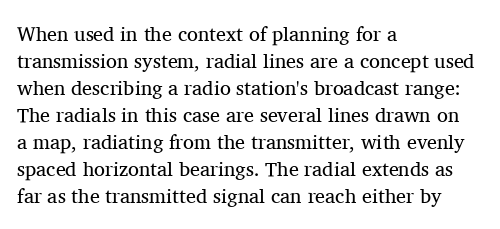
{"italic": "no", "bold": "no", "underline": "no", "align": "left", "line_spacing": "normal", "line_spacing_ratio": 1.35, "letter_spacing": "normal", "letter_spacing_em": 0.0, "glyph_px": 20}
